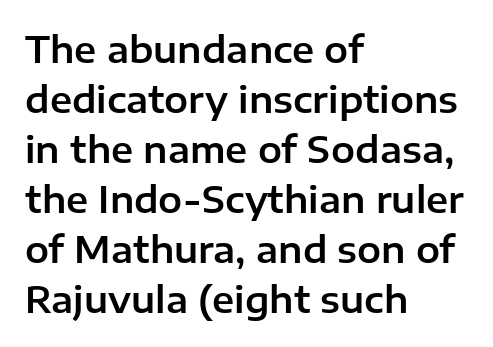
Q: Is the text italic (slanted)? A: No, it is upright.
Q: Is the typeface a serif or a sans-serif typeface? A: Sans-serif.
Q: Is the text underlined? A: No.
Q: How is the paragraph aligned? A: Left-aligned.
Q: Is the spacing between letters normal or unusually wide? A: Normal.
Q: Is the spacing between lines tight, normal or loose? A: Normal.
Q: Width (condensed, normal, or wide)? A: Normal.
Q: Stroke contrast? A: Low.
Q: x-height? A: Medium.
Q: Monospaced? A: No.
